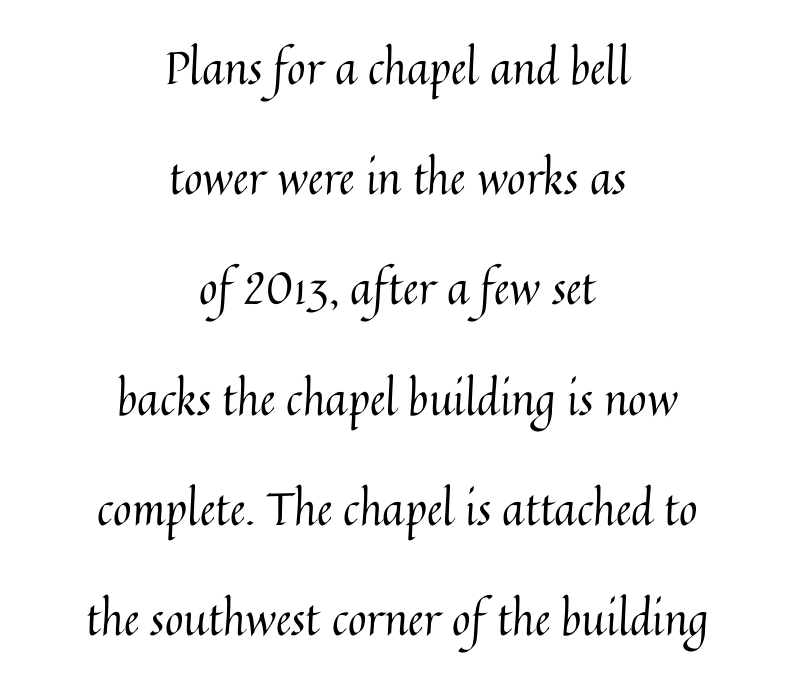
{"bold": "no", "weight": "regular", "width": "normal", "stroke_contrast": "medium", "x_height": "medium", "monospaced": "no", "underline": "no", "align": "center", "line_spacing": "loose", "line_spacing_ratio": 2.45, "letter_spacing": "normal", "letter_spacing_em": 0.0, "glyph_px": 45}
